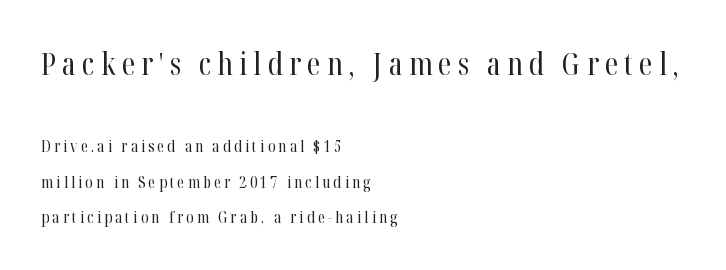
The image shows 31 px regular-weight, condensed serif type, upright; set left-aligned, loose line spacing (2.21x), unusually wide letter spacing (+0.2 em), not underlined; the first (top) block is 1.94x larger; high stroke contrast and a medium x-height.
